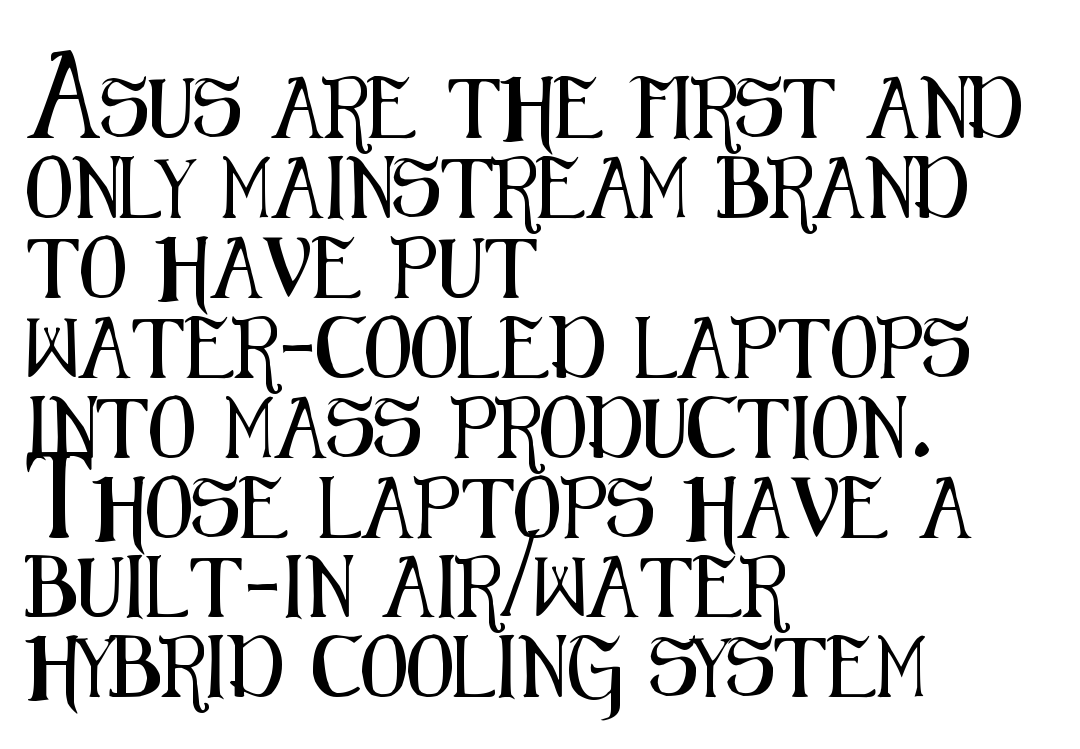
The image shows 61 px condensed type, upright; set left-aligned, normal line spacing (1.31x), normal letter spacing, not underlined; medium stroke contrast and a medium x-height.
